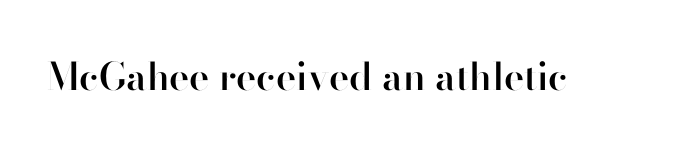
Vertical strokes here are truly vertical. The string is rendered with underlining switched off. Do the characters align in a grid? No, the font is proportional. The rendering uses a semibold face; strokes are thickened but not to full bold.
